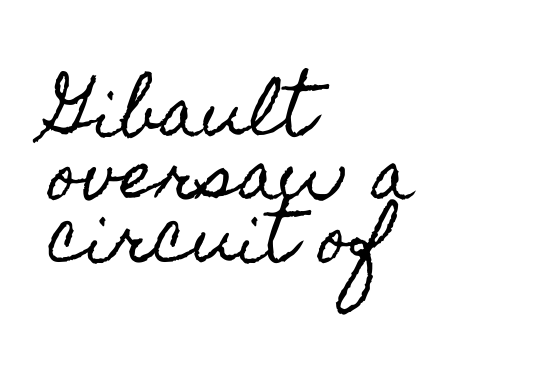
Does the copy run flush right? No — it runs flush left. Do the characters align in a grid? No, the font is proportional. Just letters on the line, the space beneath them empty. The type is set solid horizontally, with unmodified tracking.
